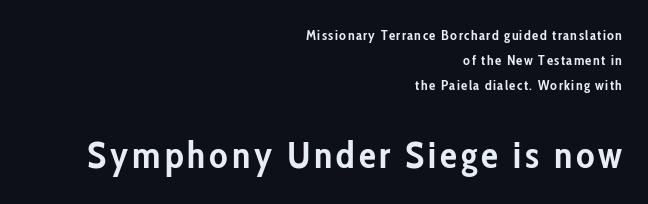
The image shows 38 px semibold, condensed sans-serif type, upright; set right-aligned, line spacing 1.77x, not underlined; the second (bottom) block is 2.71x larger; low stroke contrast and a medium x-height.
